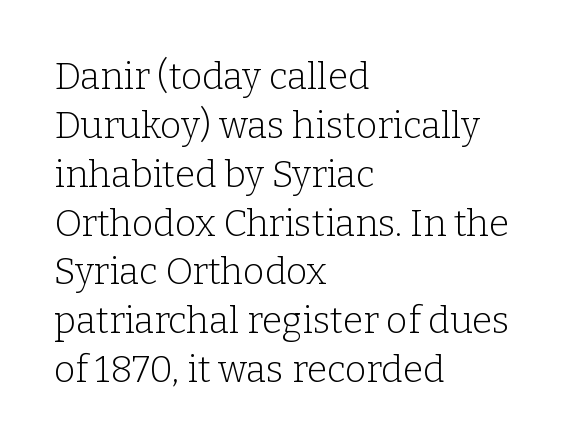
Spacing between characters is what you'd get straight out of the box. Quick note: interline space is typical. Words float on clear page, feet unadorned. Character widths vary here, with narrow letters taking less room than wide ones. This rendering uses left alignment, leaving the right contour irregular. Italic: no, the glyphs are upright roman.
